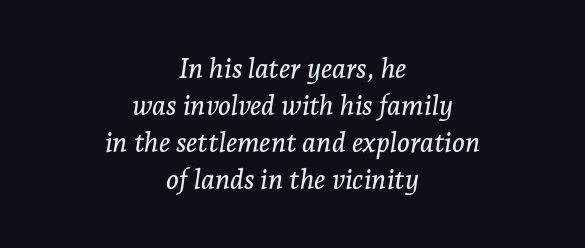
The image shows 27 px text type, italic (leaning right); set centered, normal line spacing (1.37x), normal letter spacing, not underlined.
